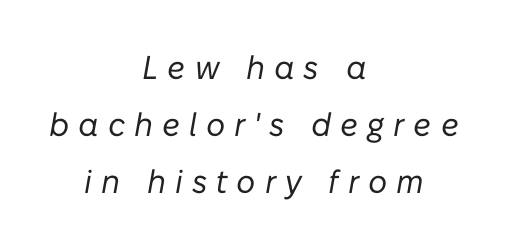
{"italic": "yes", "lean": "right", "slant_degrees": 10, "bold": "no", "weight": "regular", "width": "normal", "stroke_contrast": "low", "x_height": "medium", "monospaced": "no", "underline": "no", "align": "center", "line_spacing_ratio": 1.72, "letter_spacing": "wide", "letter_spacing_em": 0.27, "glyph_px": 33}
